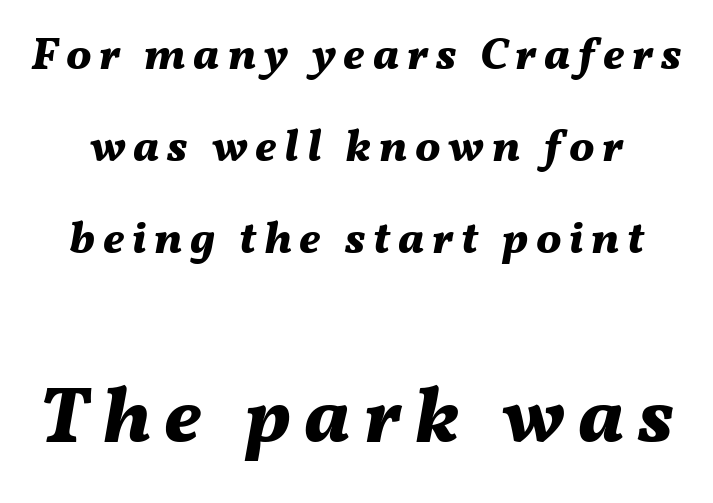
Baseline-to-baseline distance is far greater than the letter height. Check under the words: just untouched page. Does the bottom block carry the larger type? Yes, it does. Chunky letters — that's bold for sure. The rendering uses natural spacing where letterforms have individual widths.
